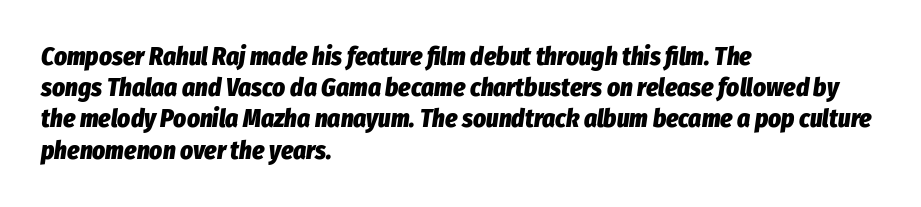
Q: Is the text bold? A: Yes.
Q: Is the text italic (slanted)? A: Yes, it leans right by about 8 degrees.
Q: Is the text underlined? A: No.
Q: How is the paragraph aligned? A: Left-aligned.
Q: Is the spacing between letters normal or unusually wide? A: Normal.
Q: Is the spacing between lines tight, normal or loose? A: Normal.
